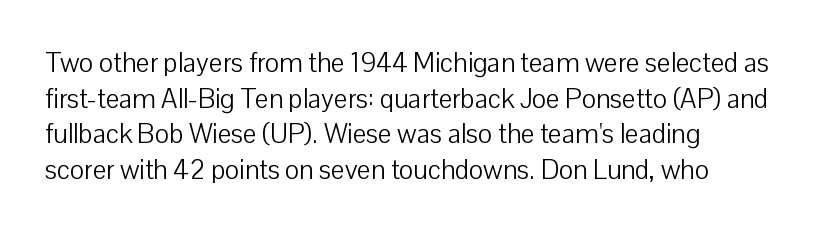
The image shows 27 px text type, upright; set normal line spacing (1.32x), normal letter spacing, not underlined.
